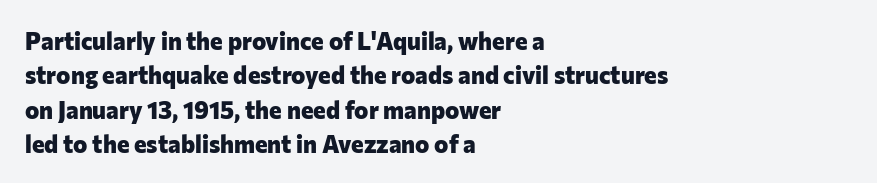
The image shows 24 px bold type, upright; set left-aligned, normal line spacing (1.43x), normal letter spacing, not underlined.
